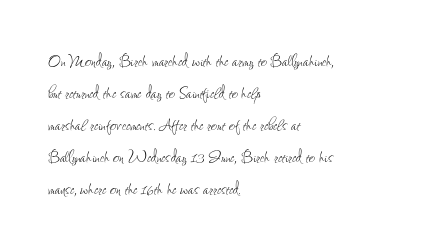
The image shows 21 px text type; set left-aligned, normal line spacing (1.52x), normal letter spacing, not underlined.
